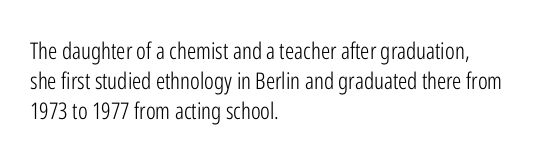
The image shows 23 px text type, upright; set left-aligned, normal line spacing (1.31x), normal letter spacing, not underlined.
